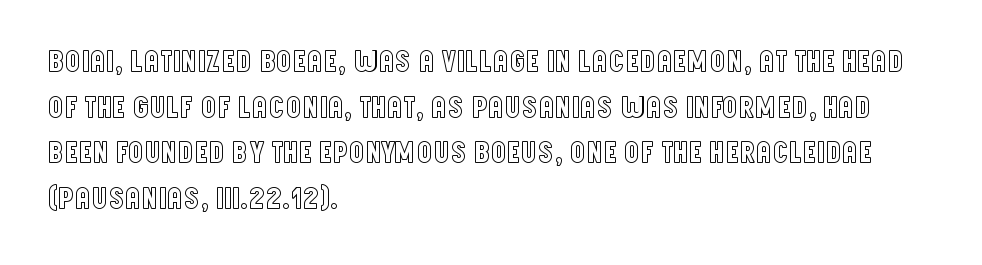
{"italic": "no", "width": "condensed", "x_height": "large", "monospaced": "no", "underline": "no", "align": "left", "line_spacing": "normal", "line_spacing_ratio": 1.47, "letter_spacing": "normal", "letter_spacing_em": 0.0, "glyph_px": 31}
